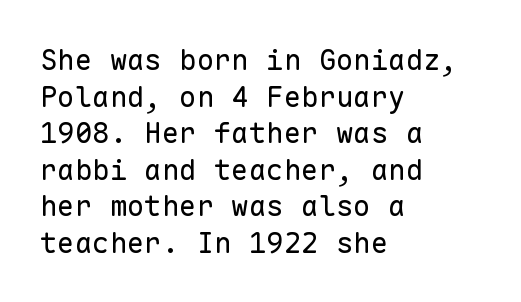
Check where the strokes stop: nothing finishes them off — pure sans. On a weight scale, this lands at 450 or below. The rendering anchors every line to the left-hand side. The gaps between neighbouring characters are ordinary and unremarkable. Rule under the text: the space is simply empty.
